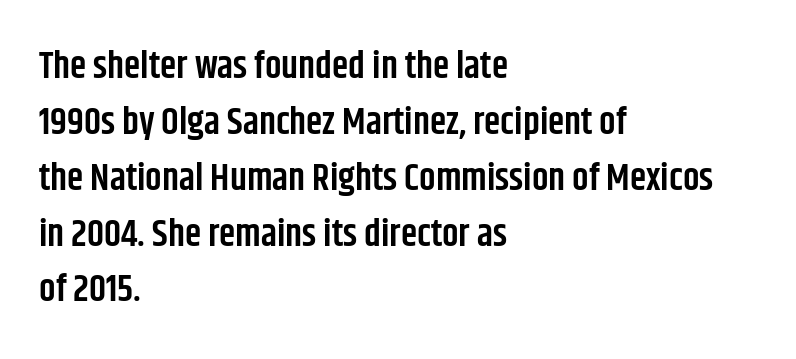
The image shows 37 px semibold, condensed sans-serif type, upright; set left-aligned, normal line spacing (1.51x), normal letter spacing, not underlined; low stroke contrast and a large x-height.
